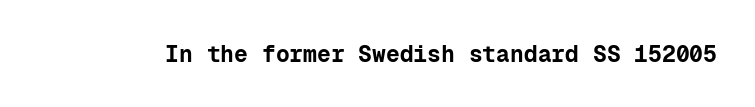
{"italic": "no", "bold": "yes", "underline": "no", "letter_spacing": "normal", "letter_spacing_em": 0.0, "glyph_px": 23}
